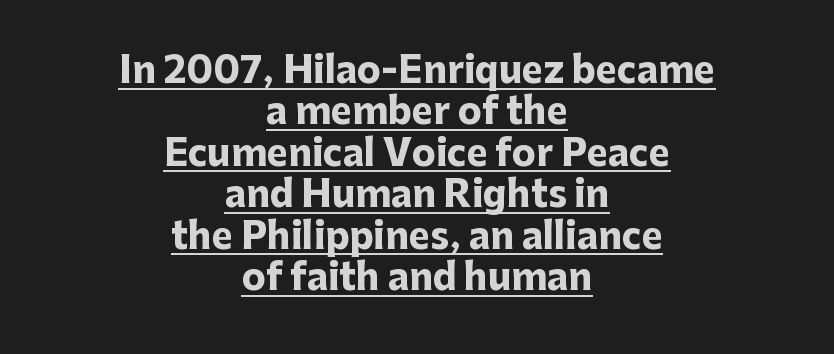
The image shows 36 px heavy sans-serif type, upright; set centered, tight line spacing (1.15x), normal letter spacing, underlined; low stroke contrast and a medium x-height.
